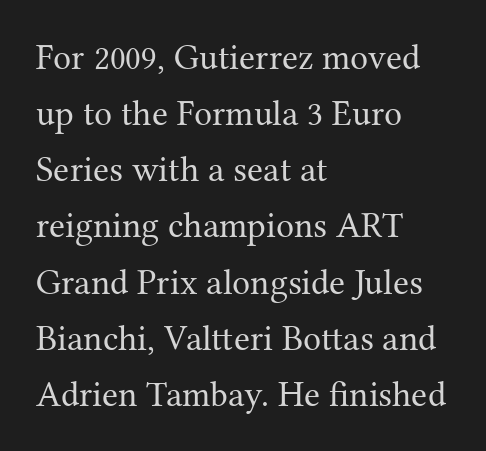
In terms of leading, this rendering sits right in the middle. Horizontally, the lines are justified to the leading edge only. Check under the words: just untouched page. Stems here are at most as thick as an everyday book face.
